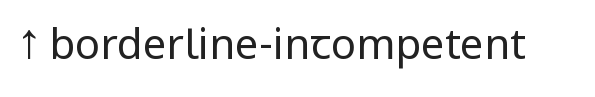
Q: Is the text bold? A: No.
Q: Is the text italic (slanted)? A: No, it is upright.
Q: Is the typeface a serif or a sans-serif typeface? A: Sans-serif.
Q: Is the text underlined? A: No.
Q: Is the spacing between letters normal or unusually wide? A: Normal.
Q: Width (condensed, normal, or wide)? A: Condensed.
Q: Stroke contrast? A: Low.
Q: x-height? A: Large.
Q: Monospaced? A: No.
